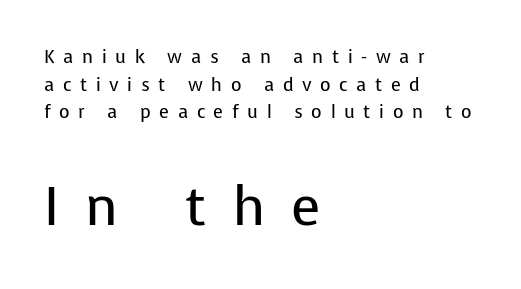
Q: Is the text bold? A: No.
Q: Is the text italic (slanted)? A: No, it is upright.
Q: Is the typeface a serif or a sans-serif typeface? A: Sans-serif.
Q: Is the text underlined? A: No.
Q: How is the paragraph aligned? A: Left-aligned.
Q: Is the spacing between letters normal or unusually wide? A: Unusually wide.
Q: Is the spacing between lines tight, normal or loose? A: Normal.
Q: Which block of text is set in a larger size, the first (top) or the second (bottom)? A: The second (bottom) one.
Q: Width (condensed, normal, or wide)? A: Normal.
Q: Stroke contrast? A: Low.
Q: x-height? A: Medium.
Q: Monospaced? A: No.
